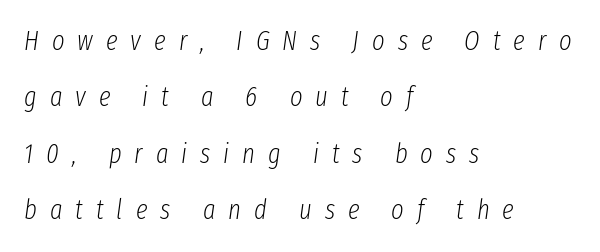
The face used here is rendered with a markedly widened letterfit. This sample is left-justified, so line endings fall wherever the words run out. Rule under the text: the space is simply empty. Italic: yes, the glyphs are oblique. The font sits on the lighter half of the weight spectrum, regular included. Loosely led — the rows are spread out.
